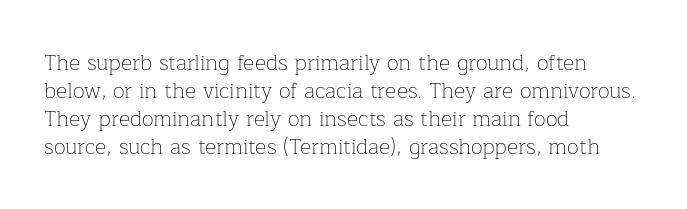
No extra ink here — the face is not bold. Students, observe: this is what conventionally led text looks like. Visually the block forms a straight wall on the left and a jagged coastline on the right. Clear beneath every line of the passage.
